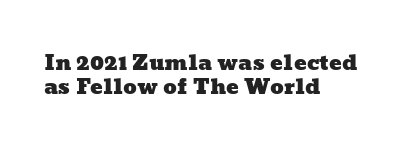
The image shows 21 px text type; set left-aligned, tight line spacing (1.12x), normal letter spacing, not underlined.
